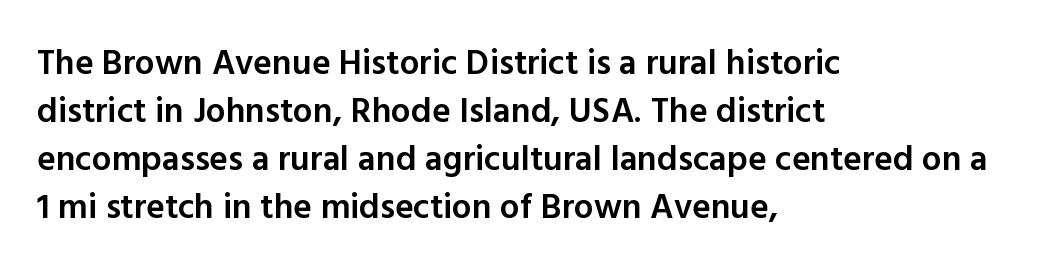
The image shows 35 px semibold sans-serif type, upright; set left-aligned, normal line spacing (1.37x), normal letter spacing, not underlined; a medium x-height.
